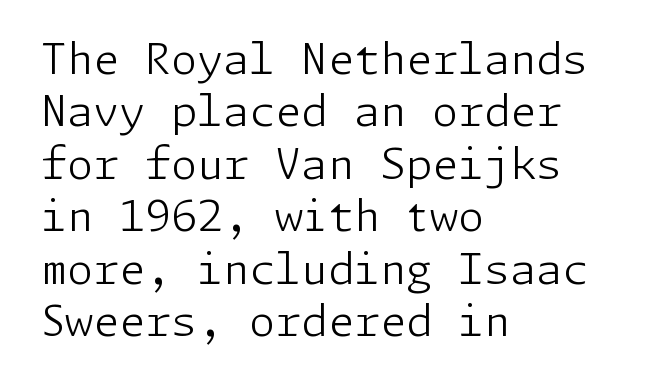
The image shows 42 px light sans-serif type, upright; set left-aligned, normal line spacing (1.25x), normal letter spacing, not underlined; low stroke contrast and a medium x-height.
